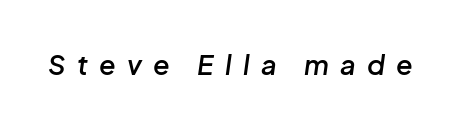
The axis of the letterforms is tilted away from vertical. The passage shown is semibold, sitting just below true bold. Bare-footed words on every line. Spacing between characters has been opened up far beyond the box default.
